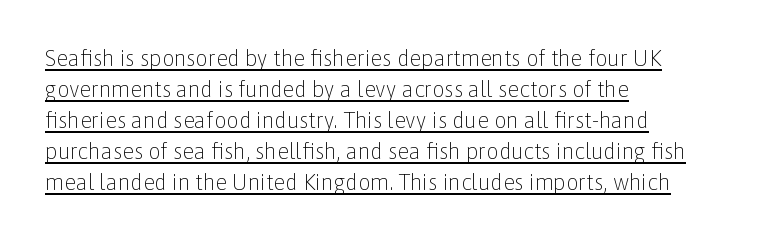
Q: Is the text bold? A: No.
Q: Is the text italic (slanted)? A: No, it is upright.
Q: Is the text underlined? A: Yes.
Q: How is the paragraph aligned? A: Left-aligned.
Q: Is the spacing between letters normal or unusually wide? A: Normal.
Q: Is the spacing between lines tight, normal or loose? A: Normal.
